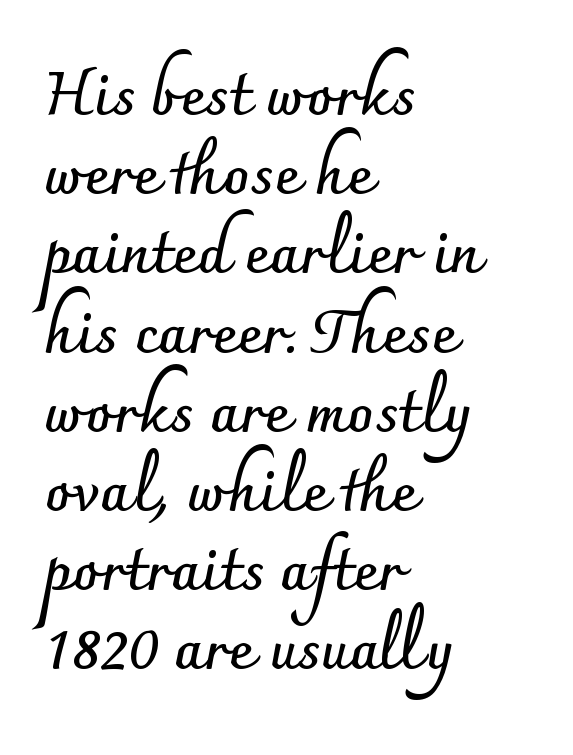
{"serif": "no", "bold": "yes", "weight": "semibold", "width": "normal", "stroke_contrast": "low", "x_height": "small", "monospaced": "no", "underline": "no", "align": "left", "line_spacing": "normal", "line_spacing_ratio": 1.32, "letter_spacing": "normal", "letter_spacing_em": 0.0, "glyph_px": 60}
